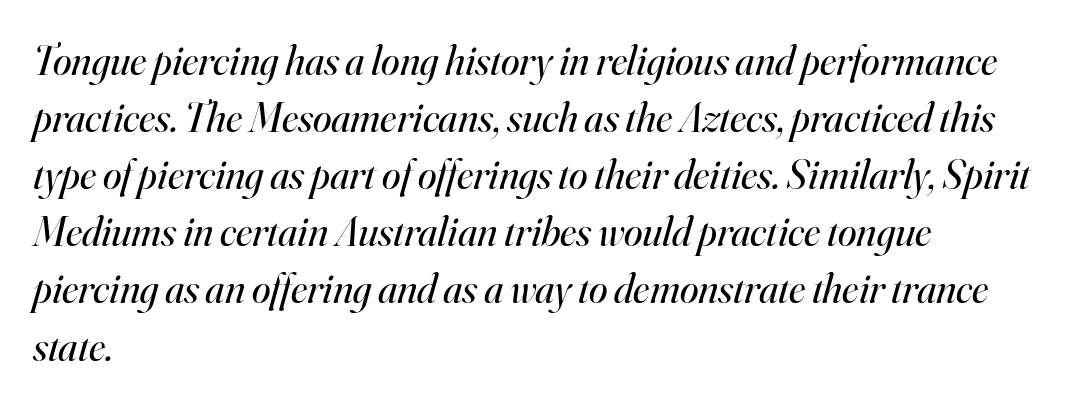
Q: Is the text bold? A: No.
Q: Is the text italic (slanted)? A: Yes, it leans right by about 16 degrees.
Q: Is the typeface a serif or a sans-serif typeface? A: Serif.
Q: Is the text underlined? A: No.
Q: How is the paragraph aligned? A: Left-aligned.
Q: Is the spacing between letters normal or unusually wide? A: Normal.
Q: Is the spacing between lines tight, normal or loose? A: Normal.
Q: Width (condensed, normal, or wide)? A: Normal.
Q: Stroke contrast? A: High.
Q: x-height? A: Small.
Q: Monospaced? A: No.
